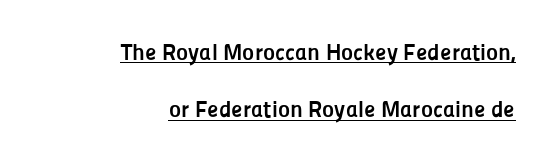
Look at the tracking — it's just the regular setting, nothing added. These lines carry a lot of weight — the face is fully bold. Upright lettering throughout. The compositor pushed each line to the right boundary. One glance says open: line gaps are wider than usual. Compared with undecorated copy, this sample adds a rule below the words.
